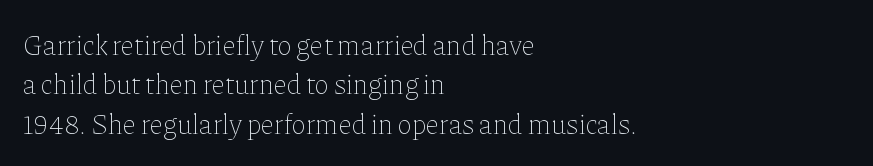
The image shows 28 px thin type, upright; set left-aligned, normal line spacing (1.41x), normal letter spacing, not underlined; low stroke contrast and a medium x-height.
